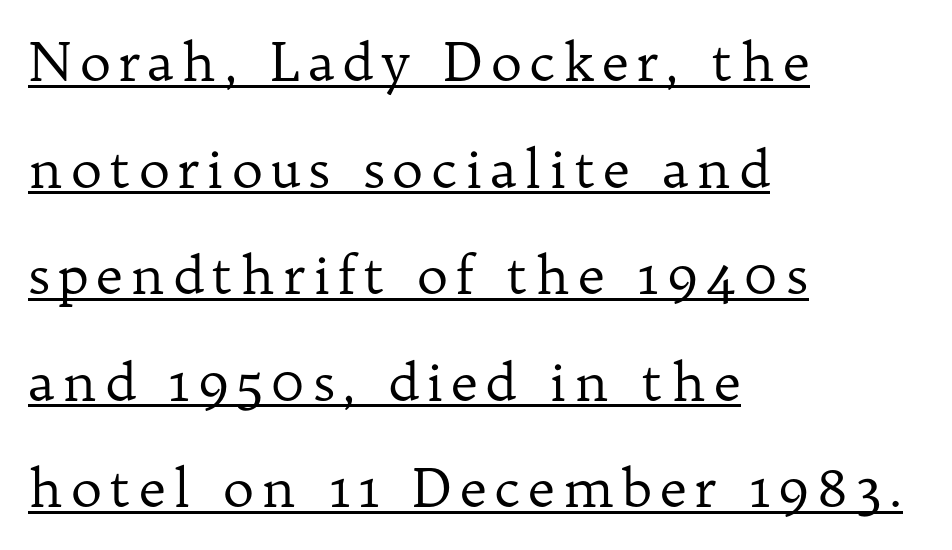
The passage shown is typeset with a serif family. Glance below the letters and you will spot a drawn line. The designer dialed line spacing up above the default. It's the straight-up-and-down kind of type.
